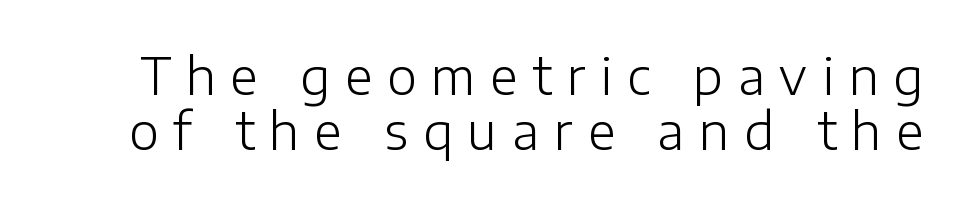
Q: Is the text bold? A: No.
Q: Is the text italic (slanted)? A: No, it is upright.
Q: Is the typeface a serif or a sans-serif typeface? A: Sans-serif.
Q: Is the text underlined? A: No.
Q: Is the spacing between letters normal or unusually wide? A: Unusually wide.
Q: Is the spacing between lines tight, normal or loose? A: Tight.
Q: Width (condensed, normal, or wide)? A: Normal.
Q: Stroke contrast? A: Low.
Q: x-height? A: Medium.
Q: Monospaced? A: No.
